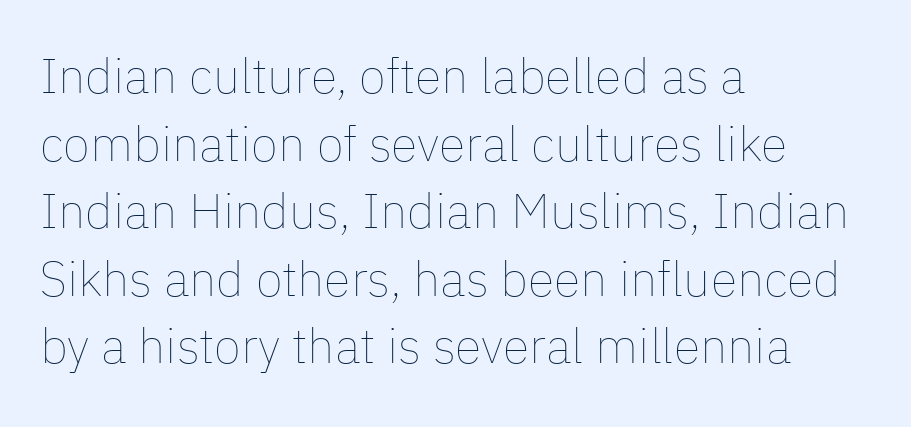
The image shows 49 px thin type, upright; set left-aligned, normal line spacing (1.38x), normal letter spacing, not underlined; low stroke contrast and a medium x-height.
